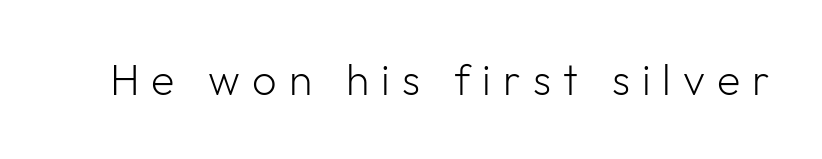
Each row of text sits above clean, open space. Here the designer chose a conventional face with non-uniform glyph widths. Each stroke keeps to a modest, everyday thickness or less. Upright lettering throughout.
